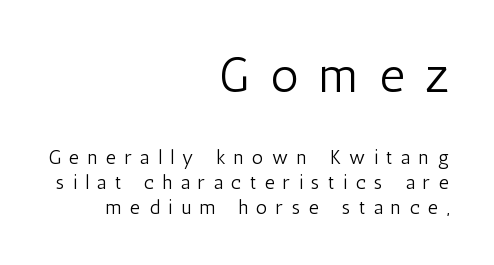
Q: Is the text bold? A: No.
Q: Is the text italic (slanted)? A: No, it is upright.
Q: Is the typeface a serif or a sans-serif typeface? A: Sans-serif.
Q: Is the text underlined? A: No.
Q: How is the paragraph aligned? A: Right-aligned.
Q: Is the spacing between letters normal or unusually wide? A: Unusually wide.
Q: Which block of text is set in a larger size, the first (top) or the second (bottom)? A: The first (top) one.
Q: Width (condensed, normal, or wide)? A: Condensed.
Q: Stroke contrast? A: Low.
Q: x-height? A: Medium.
Q: Monospaced? A: No.
